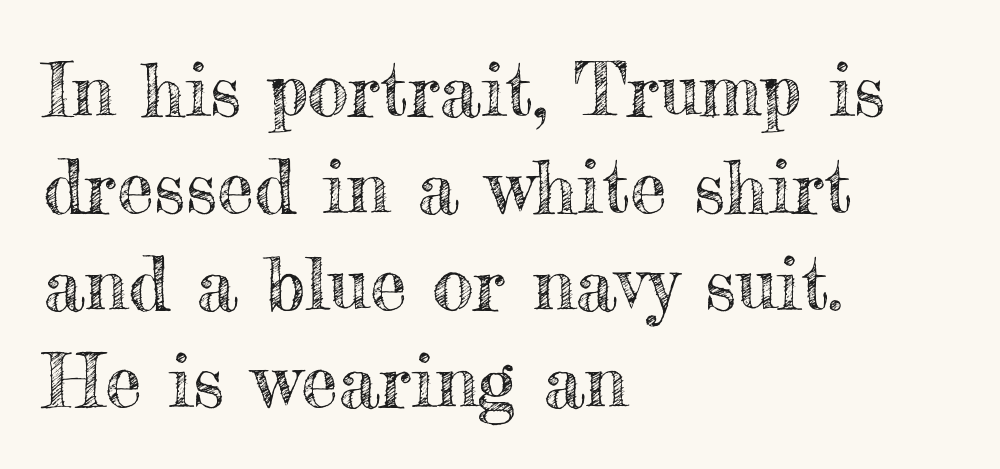
Letter spacing: default. Varying glyph widths throughout — classic text-font behaviour. Descender tails drop into unmarked territory. Successive baselines arrive at the customary interval.
